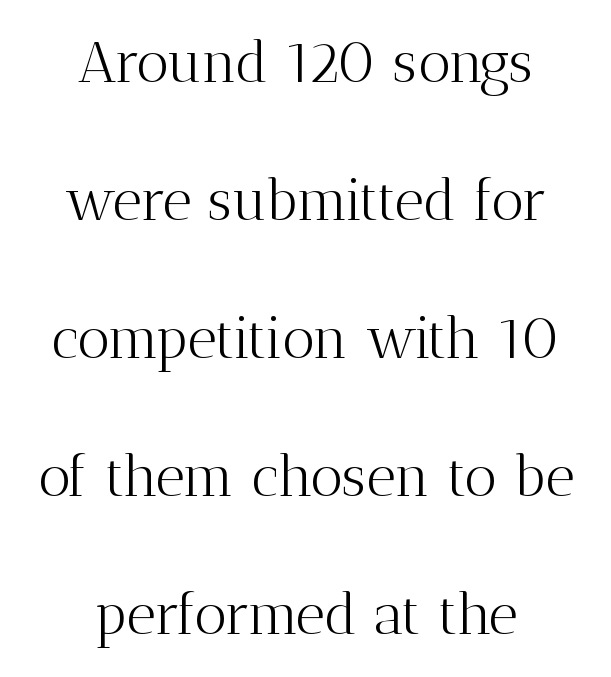
The image shows 57 px light serif type, upright; set centered, loose line spacing (2.42x), normal letter spacing, not underlined; medium stroke contrast and a medium x-height.
